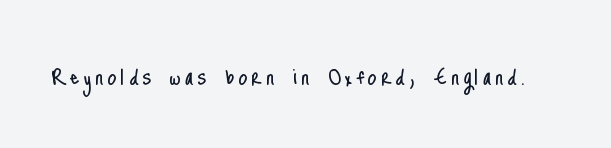
The image shows 30 px light, condensed sans-serif type, upright; set not underlined; low stroke contrast and a small x-height.
